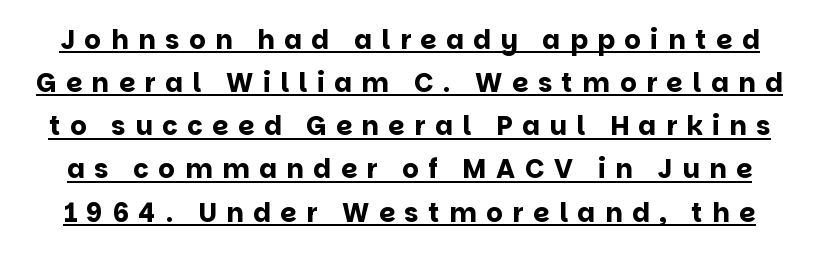
{"italic": "no", "bold": "yes", "underline": "yes", "line_spacing": "normal", "line_spacing_ratio": 1.66, "letter_spacing": "wide", "letter_spacing_em": 0.37, "glyph_px": 26}
